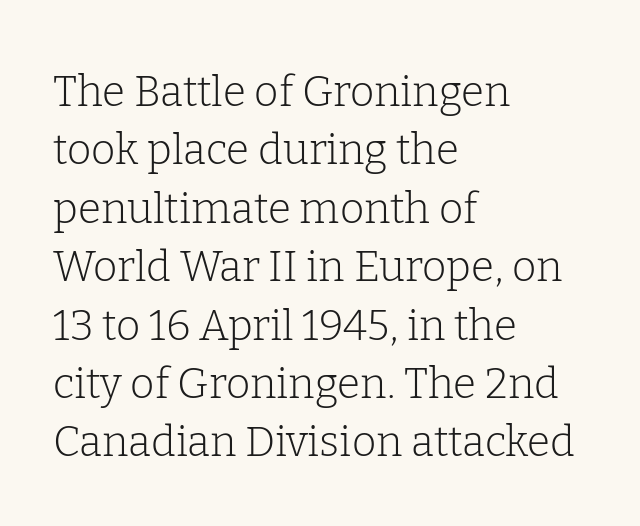
The lines in this sample share a left origin and differ only in where they stop. Is this a heavy cut? Hardly; it is regular or lighter. Just letters on the line, the space beneath them empty. Ordinary non-slanted type is in use. The space between consecutive lines is moderate. The characters display serif detailing at their extremities.
